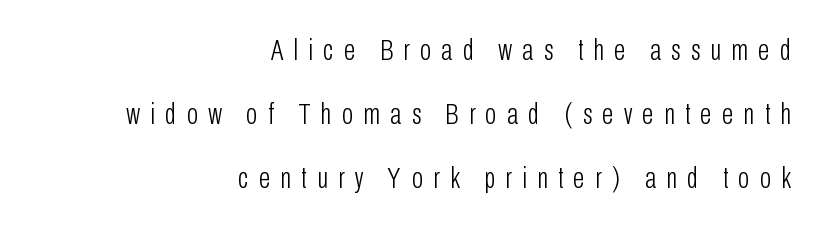
{"serif": "no", "italic": "no", "bold": "no", "weight": "light", "width": "condensed", "stroke_contrast": "low", "x_height": "medium", "monospaced": "no", "underline": "no", "align": "right", "line_spacing": "loose", "line_spacing_ratio": 2.14, "letter_spacing": "wide", "letter_spacing_em": 0.34, "glyph_px": 30}
